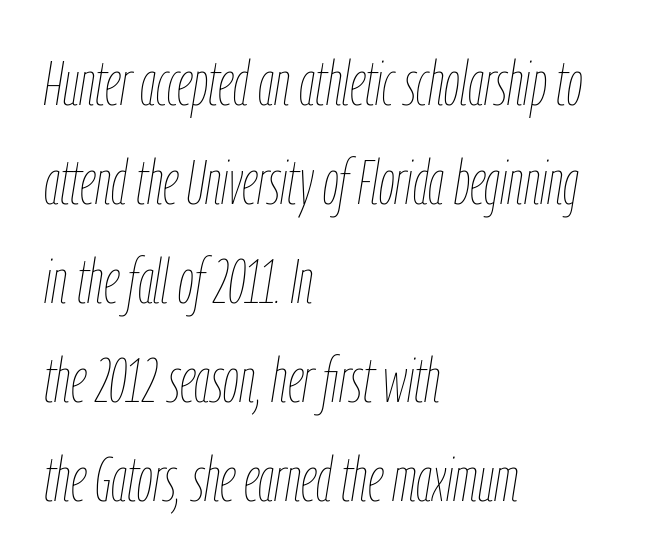
The image shows 63 px thin, condensed type, italic (leaning right); set left-aligned, normal line spacing (1.57x), normal letter spacing, not underlined; low stroke contrast and a medium x-height.
